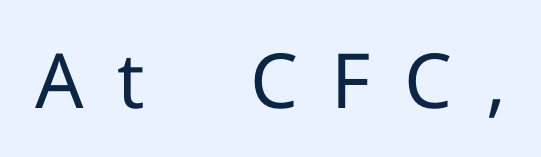
The image shows 76 px regular-weight sans-serif type, upright; set unusually wide letter spacing (+0.44 em), not underlined; low stroke contrast and a medium x-height.
